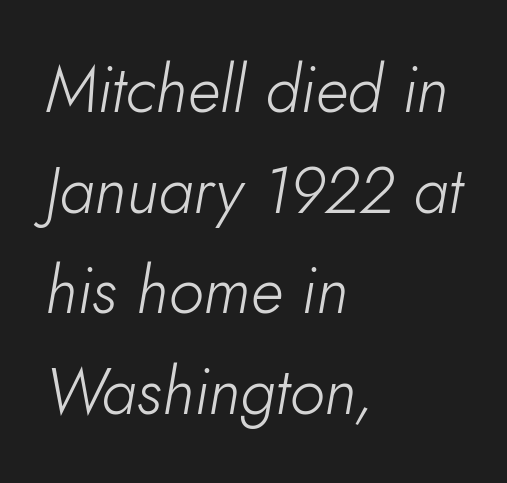
No heavy texture on the line: the type isn't bold. Is this a fixed-width face? No — the glyphs have proportional, varying widths. If you measured baseline to baseline, you'd find a middling distance. The lines are quadded left. Only glyphs here, with clear space below each row.
